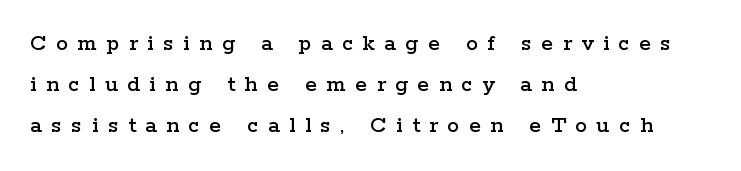
Q: Is the text italic (slanted)? A: No, it is upright.
Q: Is the text underlined? A: No.
Q: How is the paragraph aligned? A: Left-aligned.
Q: Is the spacing between letters normal or unusually wide? A: Unusually wide.
